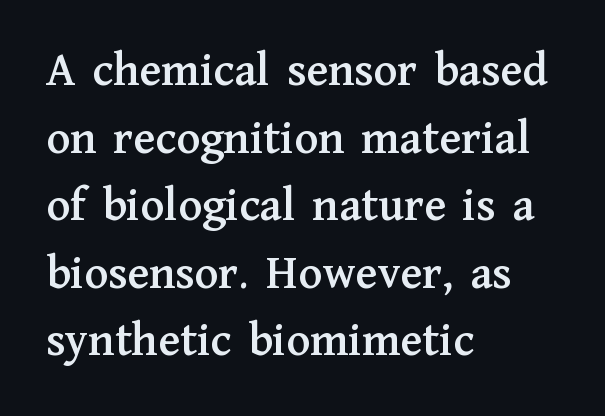
The image shows 49 px serif type, upright; set left-aligned, normal line spacing (1.38x), normal letter spacing, not underlined; medium stroke contrast and a medium x-height.
